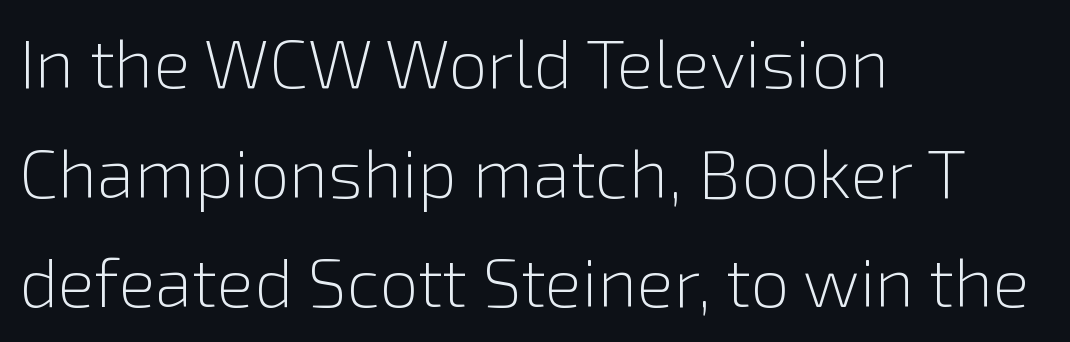
{"serif": "no", "italic": "no", "bold": "no", "weight": "light", "width": "normal", "x_height": "medium", "monospaced": "no", "underline": "no", "align": "left", "line_spacing": "normal", "line_spacing_ratio": 1.59, "letter_spacing": "normal", "letter_spacing_em": 0.0, "glyph_px": 69}
